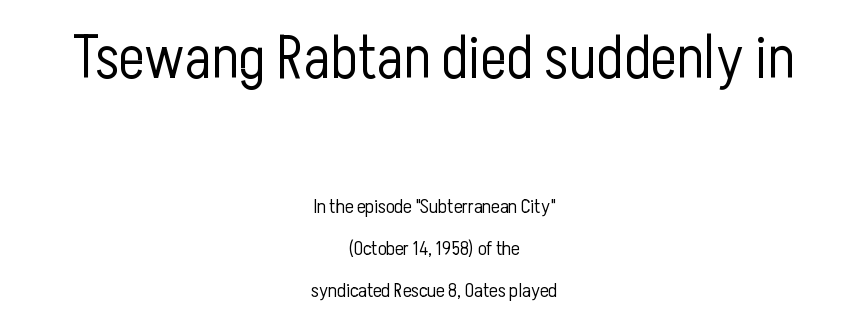
{"serif": "no", "italic": "no", "bold": "no", "weight": "light", "width": "condensed", "stroke_contrast": "low", "x_height": "medium", "monospaced": "no", "underline": "no", "align": "center", "line_spacing": "loose", "line_spacing_ratio": 2.09, "letter_spacing": "normal", "letter_spacing_em": 0.0, "larger_block": "first", "size_ratio": 3.05, "glyph_px": 61}
